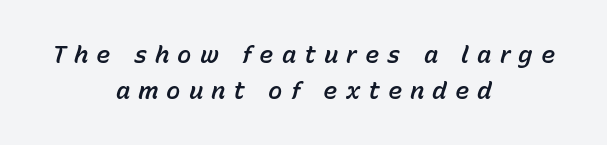
Q: Is the text italic (slanted)? A: Yes, it leans right by about 15 degrees.
Q: Is the text underlined? A: No.
Q: How is the paragraph aligned? A: Centered.
Q: Is the spacing between letters normal or unusually wide? A: Unusually wide.
Q: Is the spacing between lines tight, normal or loose? A: Normal.
